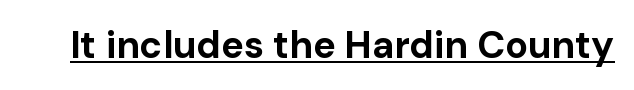
Quick note: underline on. Nope, not italic — everything's standing straight. Think of a printed novel: that variable character pitch is what you see here. Tracking value appears to be zero — textbook default spacing. Weight check: bold — yes, fully. Classification — sans serif.
